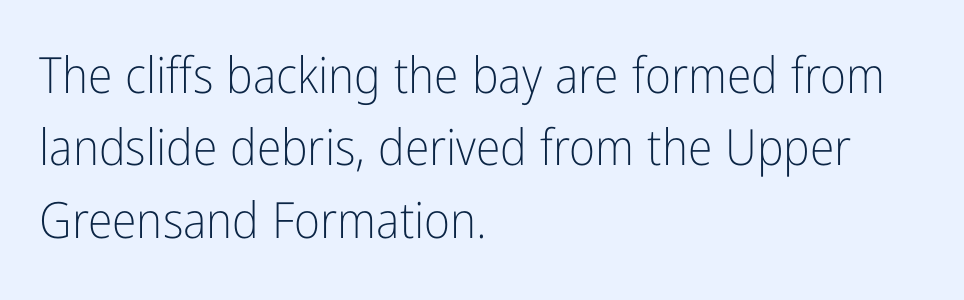
{"serif": "no", "italic": "no", "bold": "no", "weight": "light", "width": "condensed", "stroke_contrast": "low", "x_height": "medium", "monospaced": "no", "underline": "no", "align": "left", "line_spacing": "normal", "line_spacing_ratio": 1.45, "letter_spacing": "normal", "letter_spacing_em": 0.0, "glyph_px": 50}
